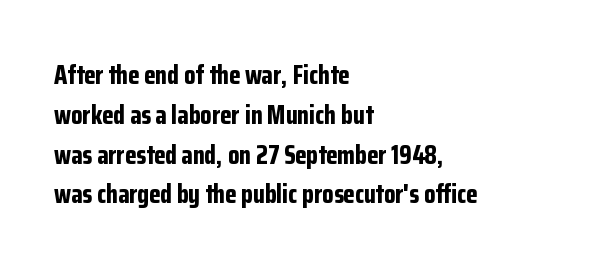
Q: Is the text bold? A: Yes.
Q: Is the text italic (slanted)? A: No, it is upright.
Q: Is the text underlined? A: No.
Q: How is the paragraph aligned? A: Left-aligned.
Q: Is the spacing between letters normal or unusually wide? A: Normal.
Q: Is the spacing between lines tight, normal or loose? A: Normal.
